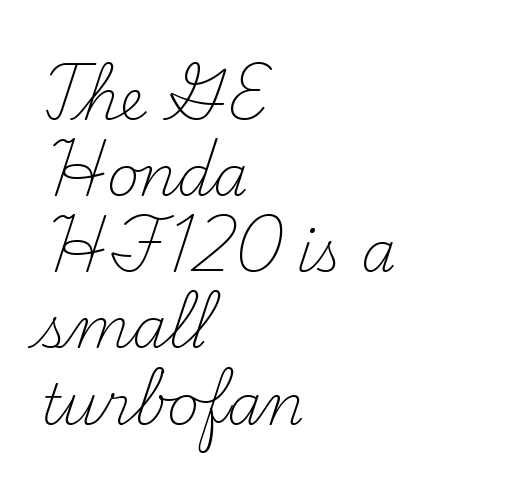
The image shows 56 px light type; set left-aligned, normal line spacing (1.36x), normal letter spacing, not underlined; medium stroke contrast and a small x-height.
